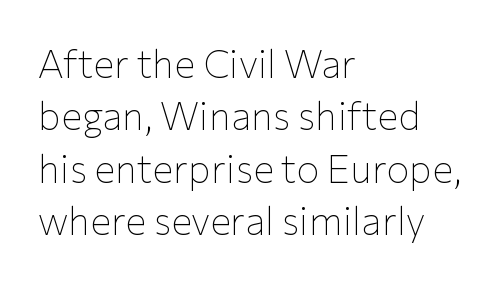
{"serif": "no", "italic": "no", "bold": "no", "weight": "thin", "width": "normal", "stroke_contrast": "low", "x_height": "medium", "monospaced": "no", "underline": "no", "align": "left", "line_spacing": "normal", "line_spacing_ratio": 1.34, "letter_spacing": "normal", "letter_spacing_em": 0.0, "glyph_px": 39}
